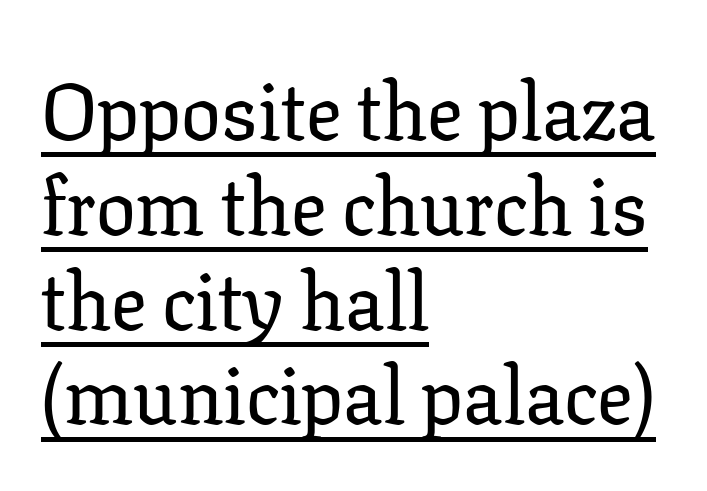
This is serif lettering, the kind often seen in printed books. The paragraph shown leans on its left margin. This rendering leaves character spacing at its baseline value. The font's upright variant was chosen for this text. Glance below the letters and you will spot a drawn line.
